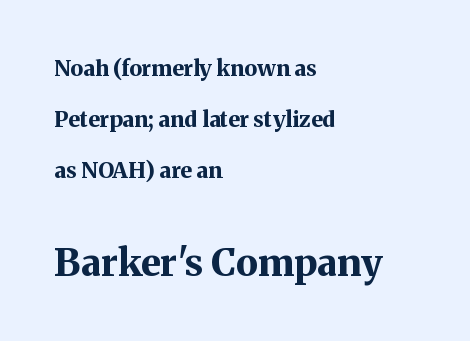
Which chunk is bigger? The second one — the bottom block dwarfs the top. Heavy-handed strokes throughout: this text is bold. A typesetter would call this proportional, since set widths differ per character. This rendering features lettering with no underline. This is serif lettering, the kind often seen in printed books. Does the leading feel generous? Absolutely, it's lavish.
